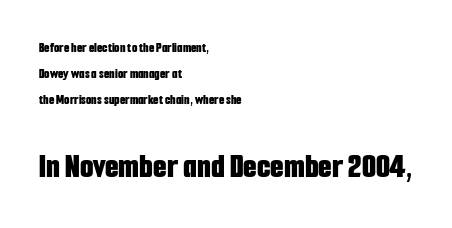
Q: Is the text bold? A: Yes.
Q: Is the text italic (slanted)? A: No, it is upright.
Q: Is the typeface a serif or a sans-serif typeface? A: Sans-serif.
Q: Is the text underlined? A: No.
Q: How is the paragraph aligned? A: Left-aligned.
Q: Is the spacing between letters normal or unusually wide? A: Normal.
Q: Which block of text is set in a larger size, the first (top) or the second (bottom)? A: The second (bottom) one.
Q: Width (condensed, normal, or wide)? A: Condensed.
Q: Stroke contrast? A: Low.
Q: x-height? A: Medium.
Q: Monospaced? A: No.
